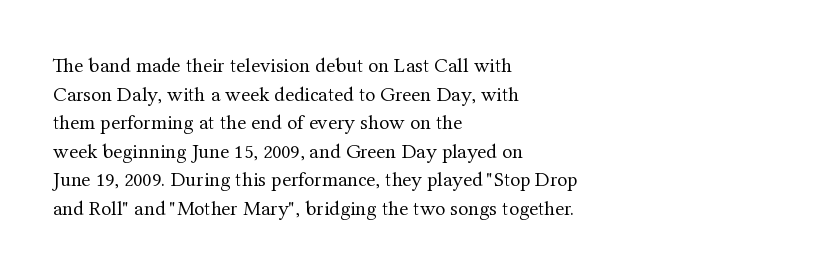
Line beginnings align vertically; line endings do not. Whoever set this chose a conventional vertical rhythm. Stroke mass is kept to a normal reading level or below. Nobody touched the tracking dial on this one.
